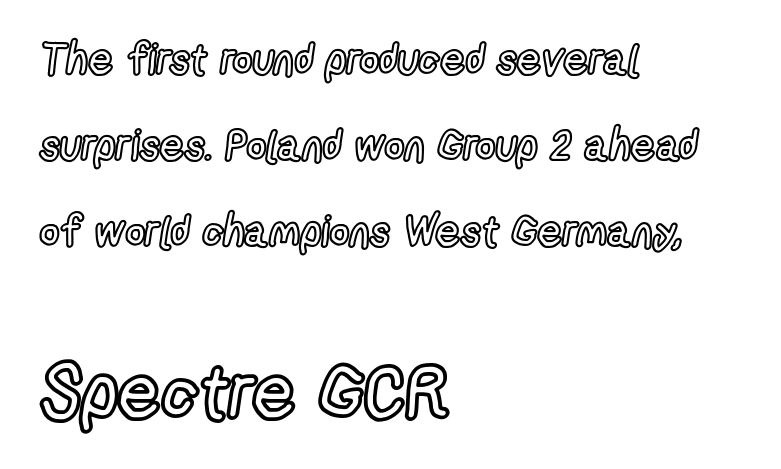
{"width": "condensed", "x_height": "medium", "monospaced": "no", "underline": "no", "align": "left", "line_spacing": "loose", "line_spacing_ratio": 2.0, "letter_spacing": "normal", "letter_spacing_em": 0.0, "larger_block": "second", "size_ratio": 1.74, "glyph_px": 75}
